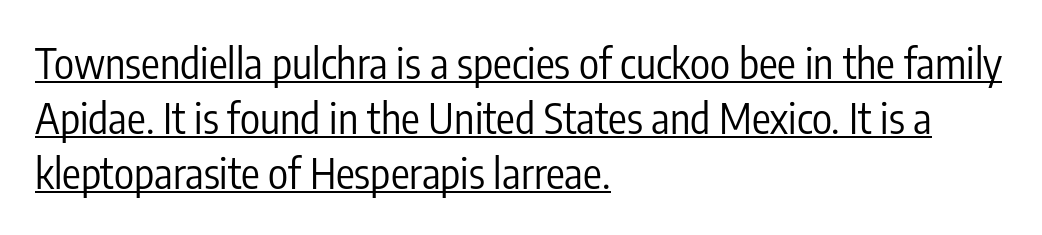
The image shows 42 px regular-weight, condensed sans-serif type, upright; set left-aligned, normal line spacing (1.31x), normal letter spacing, underlined; low stroke contrast and a medium x-height.
